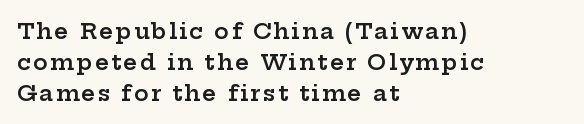
Q: Is the text bold? A: Semi-bold.
Q: Is the text italic (slanted)? A: No, it is upright.
Q: Is the text underlined? A: No.
Q: How is the paragraph aligned? A: Left-aligned.
Q: Is the spacing between lines tight, normal or loose? A: Normal.
